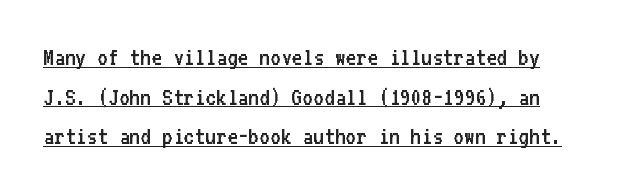
The block of text has a typical density, with ordinary space between rows. This is not heavy type; no bold has been used. No extra tracking has been applied to these lines. The face used here appears with an underline applied. You can tell it's not italic because the verticals are truly vertical.
